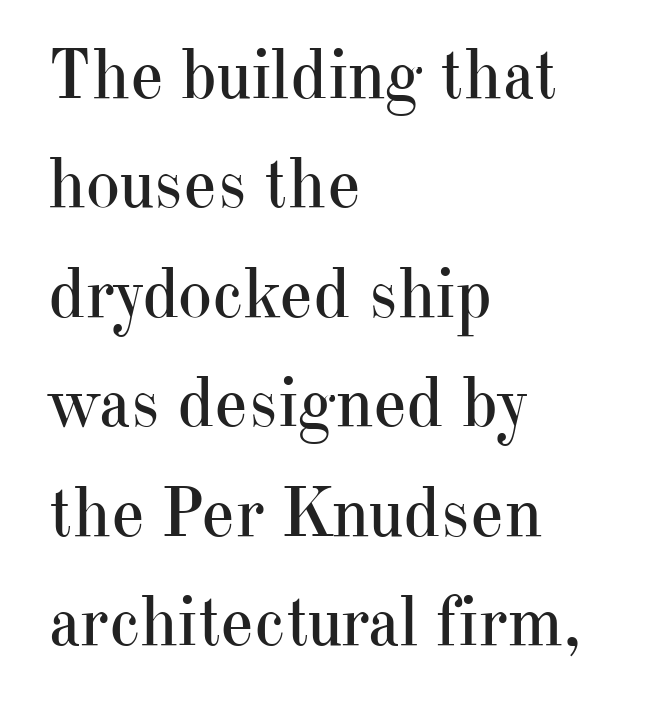
Note: serifs present on the glyphs. The rendering uses a moderate line-height, typical for paragraphs. Short and long lines alike share a common starting point at left. Letters have the restrained weight of plain body copy at most. Glyph-to-glyph distance matches everyday printed text. Here the designer chose a conventional face with non-uniform glyph widths.
